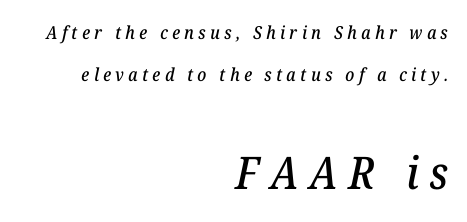
Q: Is the text italic (slanted)? A: Yes, it leans right by about 12 degrees.
Q: Is the typeface a serif or a sans-serif typeface? A: Serif.
Q: Is the text underlined? A: No.
Q: How is the paragraph aligned? A: Right-aligned.
Q: Is the spacing between letters normal or unusually wide? A: Unusually wide.
Q: Is the spacing between lines tight, normal or loose? A: Loose.
Q: Which block of text is set in a larger size, the first (top) or the second (bottom)? A: The second (bottom) one.
Q: Width (condensed, normal, or wide)? A: Normal.
Q: Stroke contrast? A: Low.
Q: x-height? A: Medium.
Q: Monospaced? A: No.
